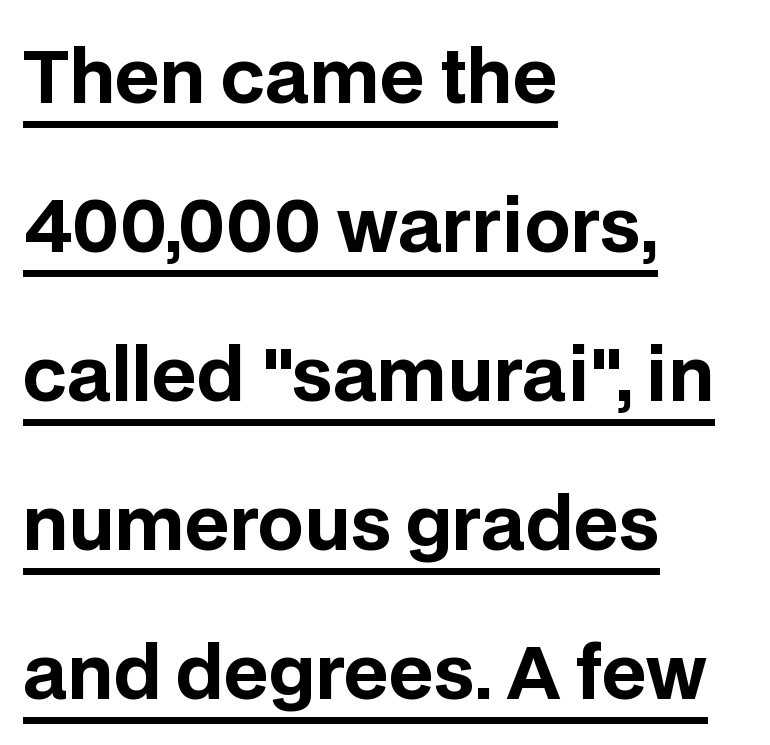
The image shows 72 px bold sans-serif type, upright; set left-aligned, loose line spacing (2.07x), normal letter spacing, underlined; low stroke contrast and a large x-height.
